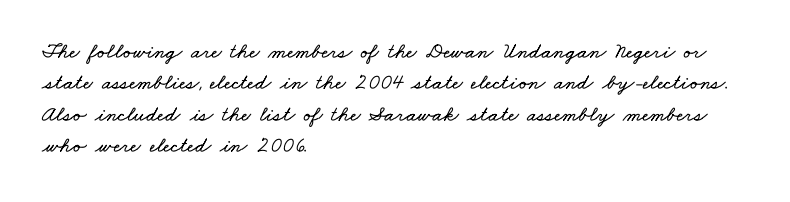
{"underline": "no", "align": "left", "line_spacing": "normal", "line_spacing_ratio": 1.43, "letter_spacing": "normal", "letter_spacing_em": 0.0, "glyph_px": 22}
